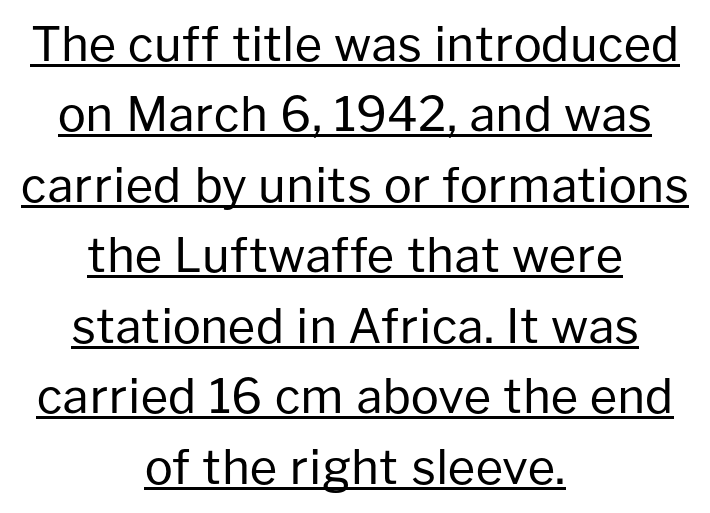
{"serif": "no", "italic": "no", "bold": "no", "weight": "regular", "width": "normal", "stroke_contrast": "low", "x_height": "medium", "monospaced": "no", "underline": "yes", "align": "center", "line_spacing": "normal", "line_spacing_ratio": 1.5, "letter_spacing": "normal", "letter_spacing_em": 0.0, "glyph_px": 47}
